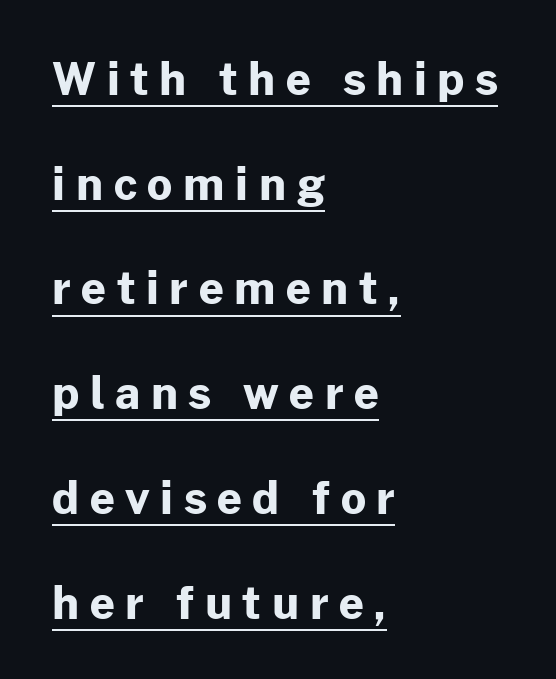
The image shows 44 px bold sans-serif type, upright; set left-aligned, loose line spacing (2.38x), unusually wide letter spacing (+0.24 em), underlined; low stroke contrast and a medium x-height.
